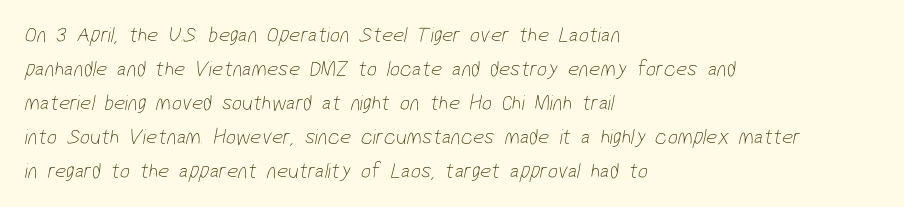
Q: Is the text bold? A: No.
Q: Is the text underlined? A: No.
Q: How is the paragraph aligned? A: Left-aligned.
Q: Is the spacing between letters normal or unusually wide? A: Normal.
Q: Is the spacing between lines tight, normal or loose? A: Normal.
